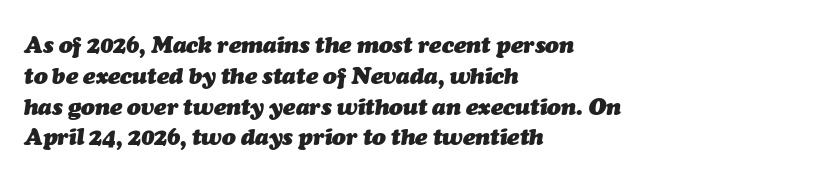
The image shows 23 px bold type, italic (leaning right); set left-aligned, normal line spacing (1.34x), normal letter spacing, not underlined.
